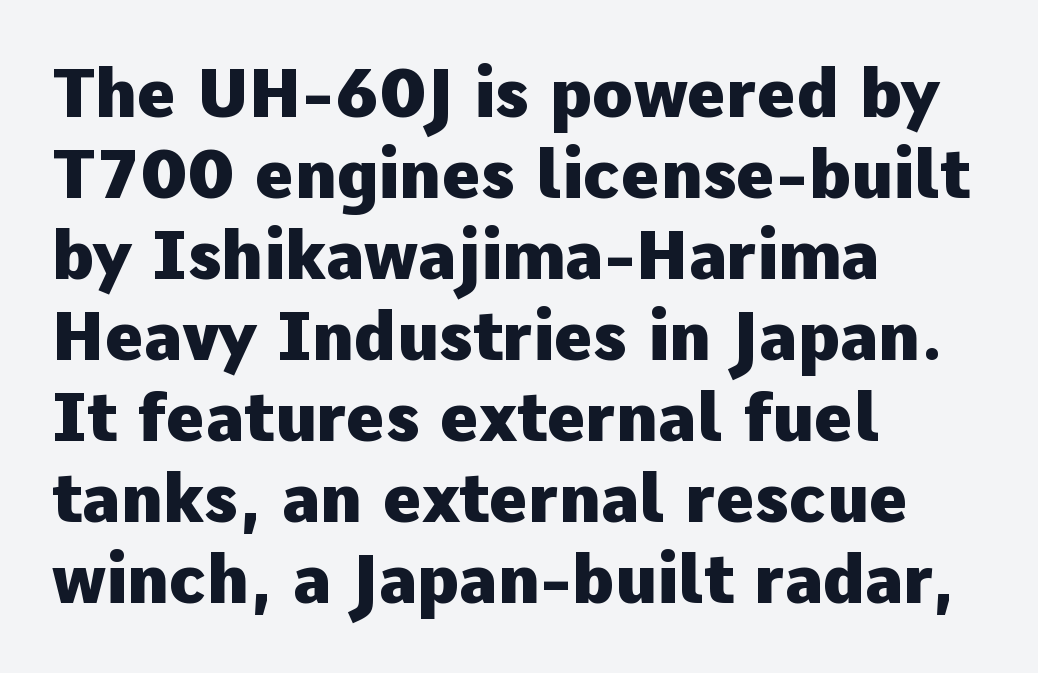
Q: Is the text bold? A: Yes.
Q: Is the text italic (slanted)? A: No, it is upright.
Q: Is the typeface a serif or a sans-serif typeface? A: Sans-serif.
Q: Is the text underlined? A: No.
Q: How is the paragraph aligned? A: Left-aligned.
Q: Is the spacing between letters normal or unusually wide? A: Normal.
Q: Width (condensed, normal, or wide)? A: Normal.
Q: Stroke contrast? A: Low.
Q: x-height? A: Medium.
Q: Monospaced? A: No.
